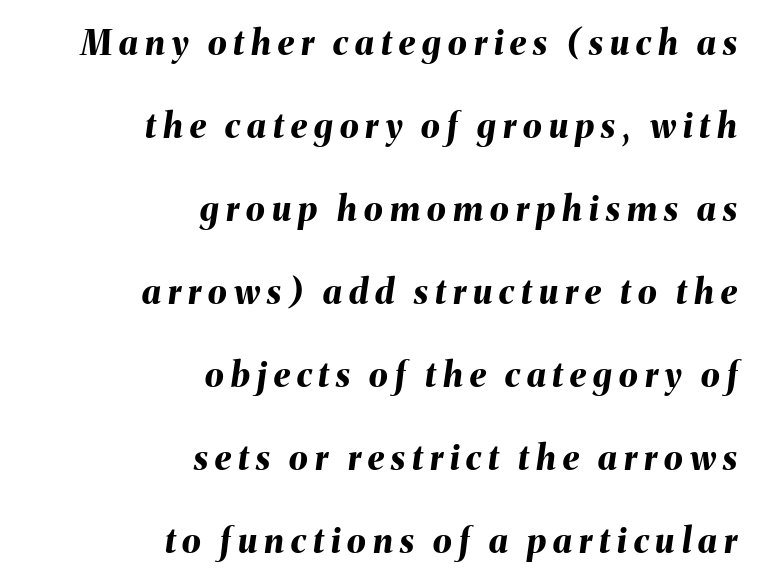
The image shows 34 px bold type, italic (leaning right); set right-aligned, loose line spacing (2.44x), unusually wide letter spacing (+0.21 em), not underlined; medium stroke contrast and a medium x-height.
